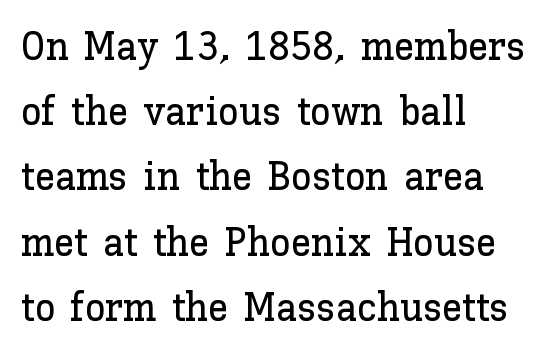
{"italic": "no", "width": "normal", "stroke_contrast": "low", "x_height": "medium", "monospaced": "no", "underline": "no", "align": "left", "line_spacing": "normal", "line_spacing_ratio": 1.59, "letter_spacing": "normal", "letter_spacing_em": 0.0, "glyph_px": 41}
